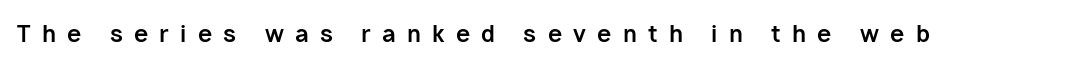
Q: Is the text bold? A: Yes.
Q: Is the text italic (slanted)? A: No, it is upright.
Q: Is the text underlined? A: No.
Q: Is the spacing between letters normal or unusually wide? A: Unusually wide.
